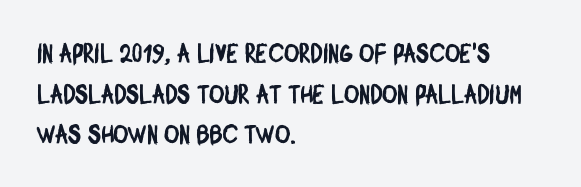
The letterforms sit shoulder to shoulder at normal distance. Successive baselines arrive at the customary interval. Beneath every word, the page is bare. The lines in this sample share a left origin and differ only in where they stop.
